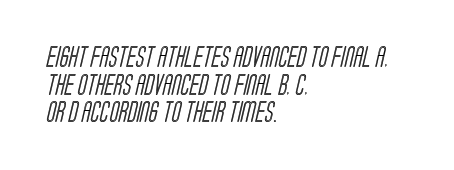
{"underline": "no", "align": "left", "line_spacing": "normal", "line_spacing_ratio": 1.31, "letter_spacing": "normal", "letter_spacing_em": 0.0, "glyph_px": 21}
